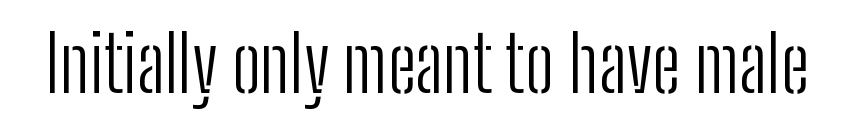
Decoration check: the copy has no underline. The lettering stays uniformly vertical, giving the passage a roman look. Spacing verdict: proportional, widths tailored to each character. The tracking reads as untouched default to a designer's eye.
